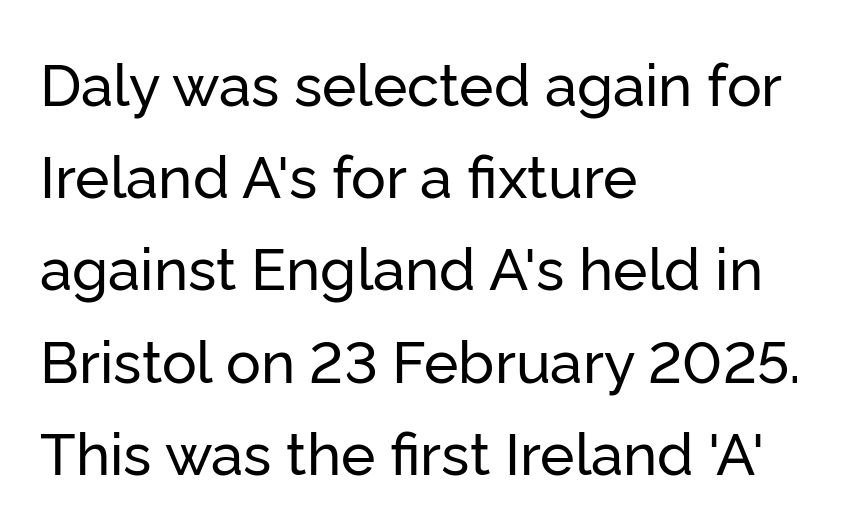
Q: Is the text italic (slanted)? A: No, it is upright.
Q: Is the typeface a serif or a sans-serif typeface? A: Sans-serif.
Q: Is the text underlined? A: No.
Q: How is the paragraph aligned? A: Left-aligned.
Q: Is the spacing between letters normal or unusually wide? A: Normal.
Q: Is the spacing between lines tight, normal or loose? A: Normal.
Q: Width (condensed, normal, or wide)? A: Normal.
Q: Stroke contrast? A: Low.
Q: x-height? A: Medium.
Q: Monospaced? A: No.
